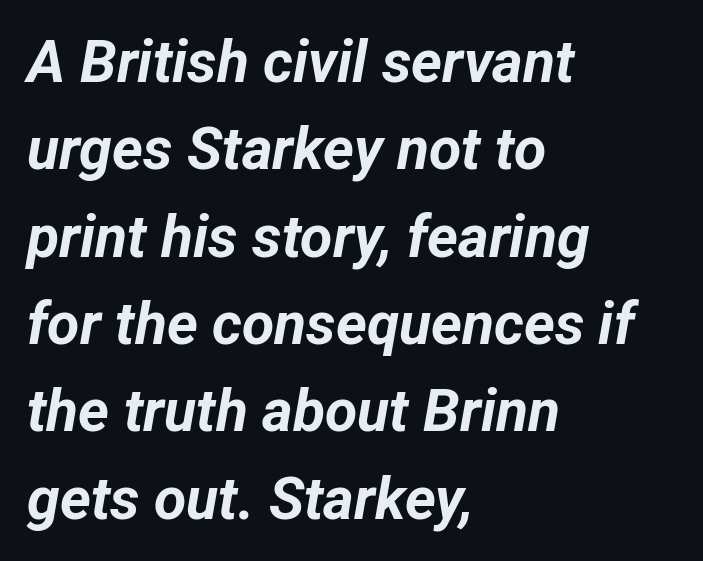
{"italic": "yes", "lean": "right", "slant_degrees": 12, "bold": "yes", "weight": "bold", "width": "normal", "stroke_contrast": "low", "x_height": "medium", "monospaced": "no", "underline": "no", "align": "left", "line_spacing": "normal", "line_spacing_ratio": 1.48, "letter_spacing": "normal", "letter_spacing_em": 0.0, "glyph_px": 59}
